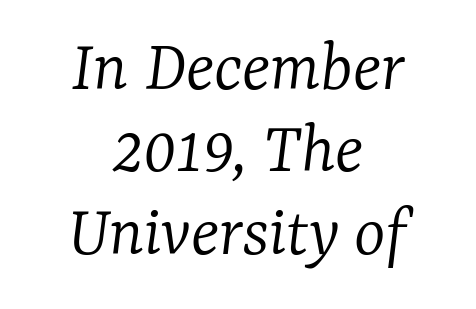
{"serif": "yes", "italic": "yes", "lean": "right", "slant_degrees": 7, "bold": "no", "weight": "light", "width": "normal", "stroke_contrast": "low", "x_height": "medium", "monospaced": "no", "underline": "no", "align": "center", "line_spacing": "tight", "line_spacing_ratio": 1.1, "letter_spacing": "normal", "letter_spacing_em": 0.0, "glyph_px": 75}
